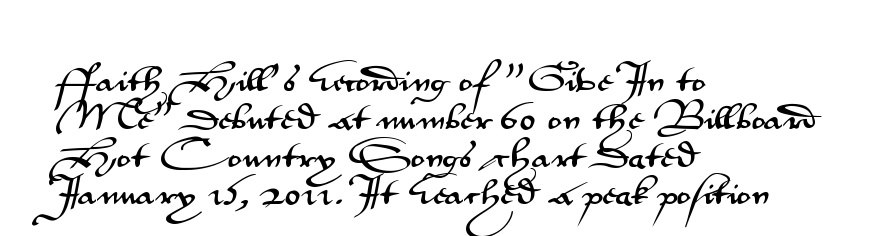
Q: Is the text italic (slanted)? A: Yes.
Q: Is the typeface a serif or a sans-serif typeface? A: Sans-serif.
Q: Is the text underlined? A: No.
Q: How is the paragraph aligned? A: Left-aligned.
Q: Is the spacing between letters normal or unusually wide? A: Normal.
Q: Is the spacing between lines tight, normal or loose? A: Normal.
Q: Width (condensed, normal, or wide)? A: Wide.
Q: Stroke contrast? A: Medium.
Q: x-height? A: Small.
Q: Monospaced? A: No.
